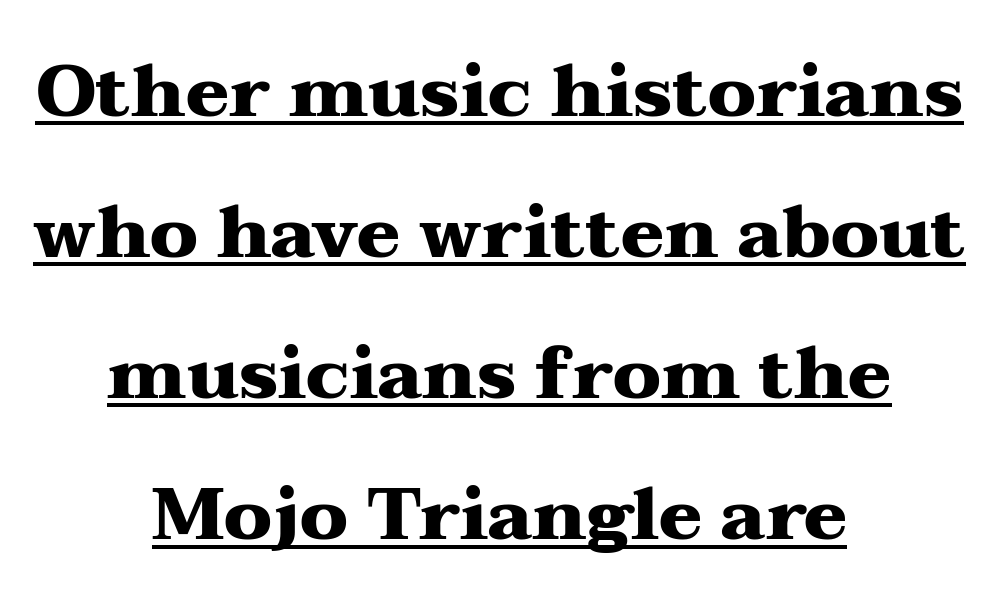
{"serif": "yes", "italic": "no", "bold": "yes", "weight": "heavy", "width": "wide", "stroke_contrast": "medium", "x_height": "medium", "monospaced": "no", "underline": "yes", "align": "center", "line_spacing": "loose", "line_spacing_ratio": 1.96, "letter_spacing": "normal", "letter_spacing_em": 0.0, "glyph_px": 72}
